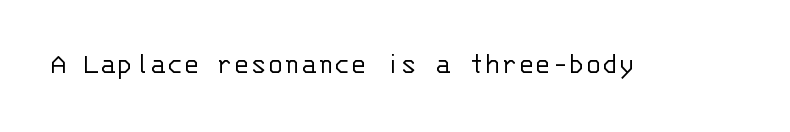
Q: Is the text bold? A: No.
Q: Is the text italic (slanted)? A: No, it is upright.
Q: Is the typeface a serif or a sans-serif typeface? A: Sans-serif.
Q: Is the text underlined? A: No.
Q: Is the spacing between letters normal or unusually wide? A: Normal.
Q: Width (condensed, normal, or wide)? A: Normal.
Q: Stroke contrast? A: Low.
Q: x-height? A: Large.
Q: Monospaced? A: Yes.
